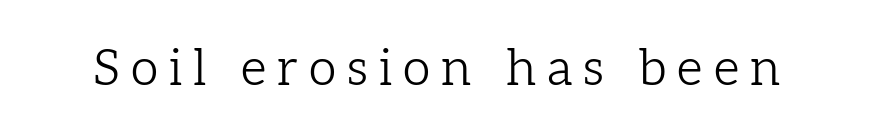
Q: Is the text bold? A: No.
Q: Is the text italic (slanted)? A: No, it is upright.
Q: Is the typeface a serif or a sans-serif typeface? A: Serif.
Q: Is the text underlined? A: No.
Q: Is the spacing between letters normal or unusually wide? A: Unusually wide.
Q: Width (condensed, normal, or wide)? A: Normal.
Q: Stroke contrast? A: Low.
Q: x-height? A: Medium.
Q: Monospaced? A: No.
